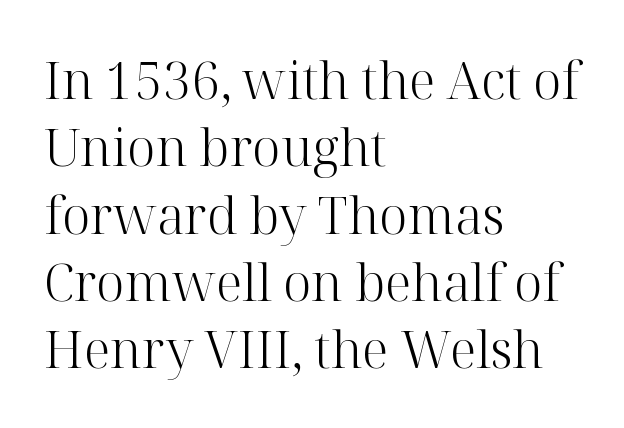
The face used here is rendered with its standard letterfit. Heft: none added — not bold. The line-height multiplier appears to be the usual default. Alignment: flush left.
